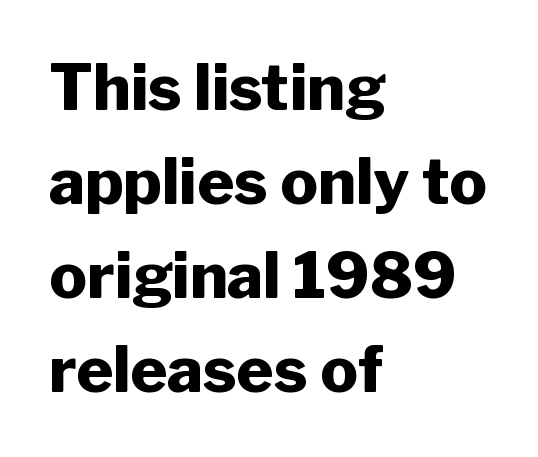
The tracking reads as untouched default to a designer's eye. Visually the block forms a straight wall on the left and a jagged coastline on the right. The letters advance in unequal steps, a hallmark of proportional type. The block of text has a typical density, with ordinary space between rows. The area under the type is left untouched.
